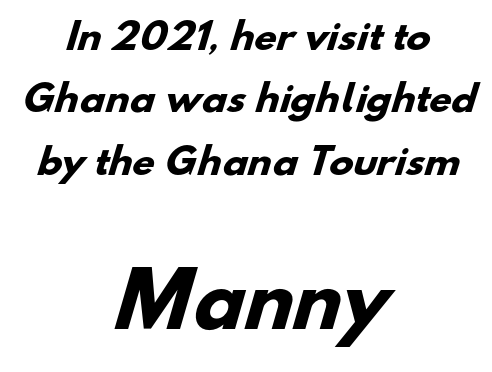
The rendering shows plain stroke endings on the letterforms — a sans-serif design. Both edges are ragged and mirror each other, which tells us the setting is centered. No extra tracking has been applied to these lines. The passage shown is typed in a proportional face where columns would drift.
